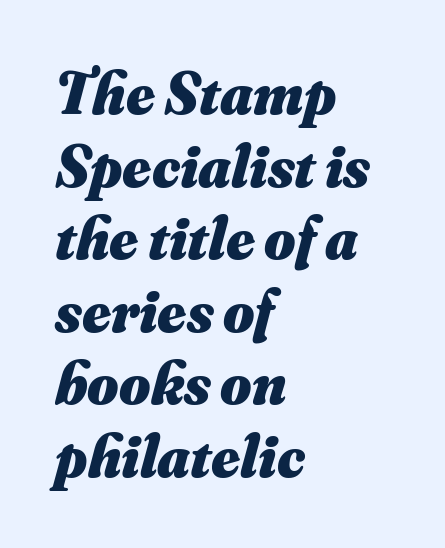
{"italic": "yes", "lean": "right", "slant_degrees": 16, "bold": "yes", "weight": "heavy", "width": "normal", "stroke_contrast": "medium", "x_height": "small", "monospaced": "no", "underline": "no", "align": "left", "line_spacing_ratio": 1.21, "letter_spacing": "normal", "letter_spacing_em": 0.0, "glyph_px": 60}
